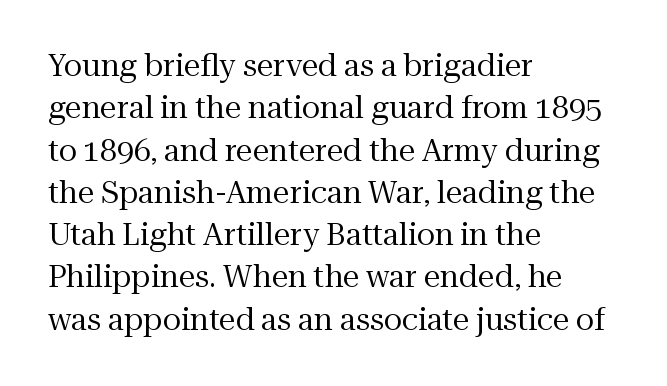
Little horizontal feet cap the strokes, marking this as serif type. This sample uses an upright cut, with every glyph sitting square on the baseline. The space directly below the letters is spotless. The passage shown stacks its lines at a standard gap.
